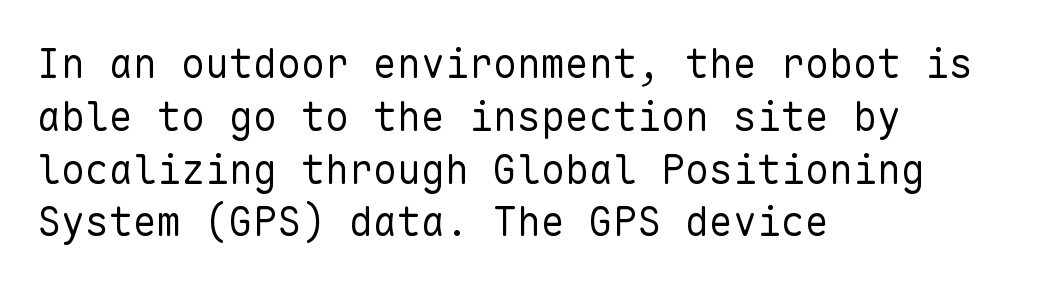
All the whitespace from short lines collects on the right. The strip under each line holds only bare page. No heavy texture on the line: the type isn't bold. Rendered with straight, roman letterforms. Look at the bottom of the vertical strokes: they stop flat, with no serifs.
